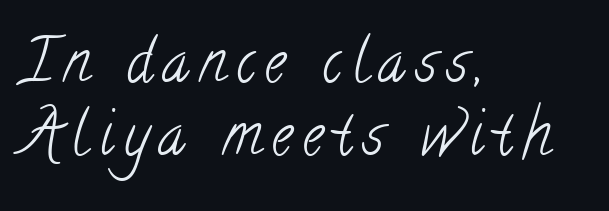
{"bold": "no", "weight": "light", "width": "condensed", "stroke_contrast": "low", "x_height": "small", "monospaced": "no", "underline": "no", "align": "left", "line_spacing_ratio": 1.21, "glyph_px": 60}
